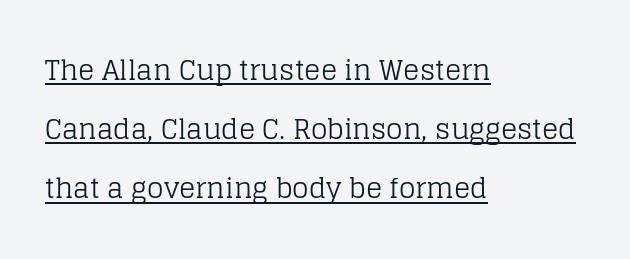
This rendering leaves character spacing at its baseline value. Tall strokes in this sample are plumb rather than angled. The font sits on the lighter half of the weight spectrum, regular included. The rag falls on the right side of this text block. Line spacing here is loose.
